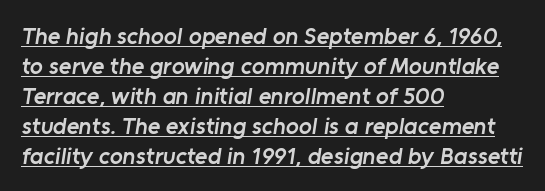
The typesetter has applied underlining to the passage shown. Students, observe: this is what conventionally led text looks like. The type is set solid horizontally, with unmodified tracking. The glyphs have the mass of a demibold cut, below bold. Horizontally, the lines are justified to the leading edge only.
